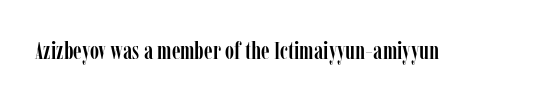
{"italic": "no", "underline": "no", "letter_spacing": "normal", "letter_spacing_em": 0.0, "glyph_px": 25}
